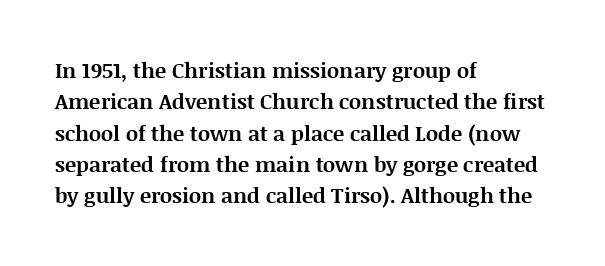
Q: Is the text bold? A: Yes.
Q: Is the text italic (slanted)? A: No, it is upright.
Q: Is the text underlined? A: No.
Q: How is the paragraph aligned? A: Left-aligned.
Q: Is the spacing between letters normal or unusually wide? A: Normal.
Q: Is the spacing between lines tight, normal or loose? A: Normal.
